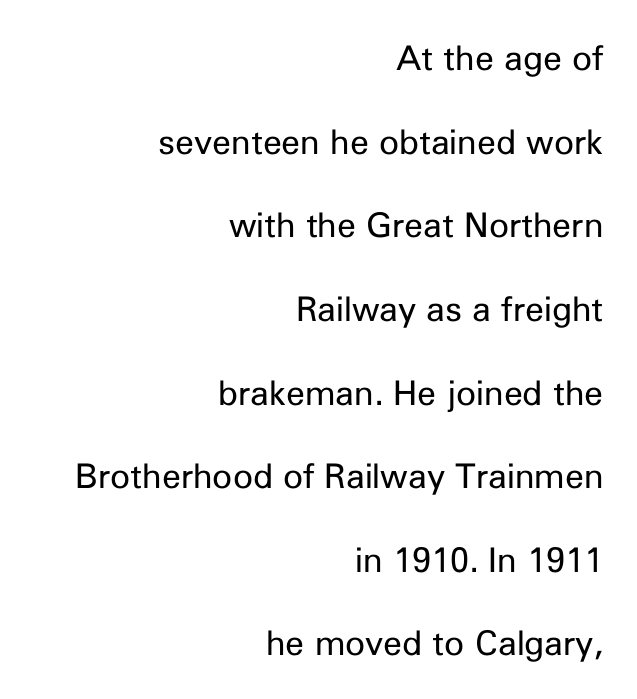
The image shows 34 px regular-weight sans-serif type, upright; set right-aligned, loose line spacing (2.46x), normal letter spacing, not underlined; low stroke contrast and a medium x-height.
